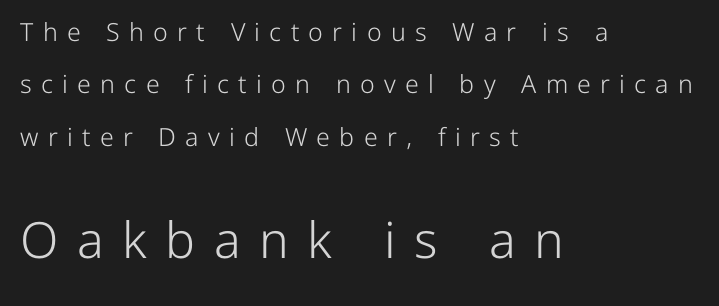
Reading down the block, your eye returns to a fixed left position each line. A quiet, ordinary-to-light weight characterises the typeface. Compare the two chunks: the lower has the greater cap height. This is roman type, the default non-slanted kind. Is there much room between lines? Yes — plenty of vertical air separates them.
